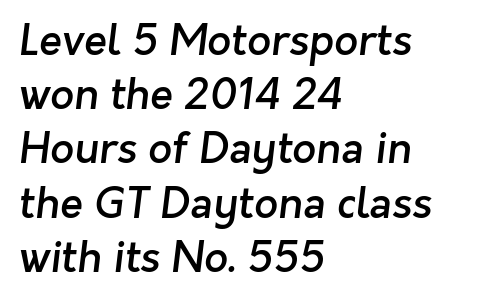
{"serif": "no", "bold": "semi", "weight": "semibold", "width": "normal", "stroke_contrast": "low", "x_height": "medium", "monospaced": "no", "underline": "no", "align": "left", "line_spacing": "normal", "line_spacing_ratio": 1.29, "letter_spacing": "normal", "letter_spacing_em": 0.0, "glyph_px": 42}
